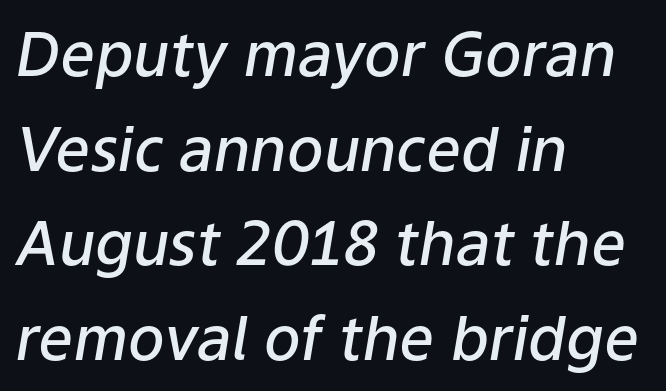
Notice how the stems are inclined rather than vertical — that's the hallmark of italics. Note the varied advance widths — an 'i' is clearly narrower than an 'm'. Only glyphs here, with clear space below each row. Visually the block forms a straight wall on the left and a jagged coastline on the right. Moderately thickened strokes mark this as semibold type. Between one letter and the next there's only the usual sliver of space.
